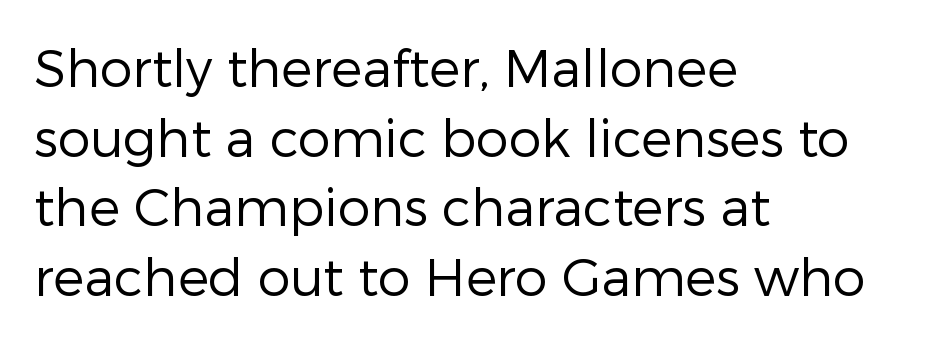
{"serif": "no", "italic": "no", "bold": "no", "weight": "regular", "width": "normal", "stroke_contrast": "low", "x_height": "medium", "monospaced": "no", "underline": "no", "align": "left", "line_spacing": "normal", "line_spacing_ratio": 1.34, "letter_spacing": "normal", "letter_spacing_em": 0.0, "glyph_px": 52}
